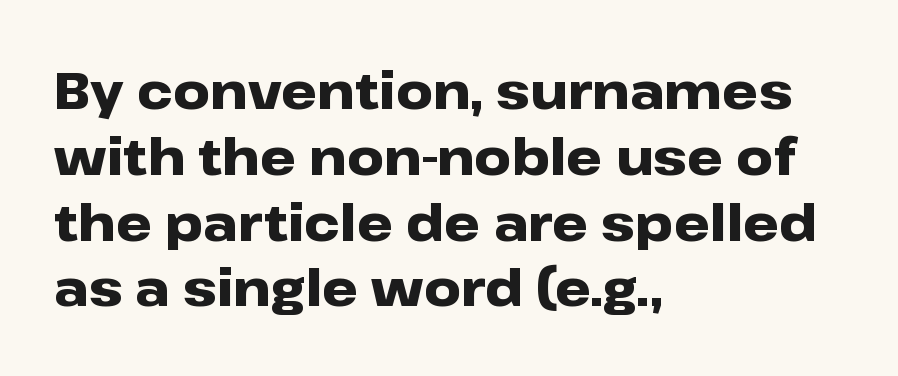
The image shows 51 px heavy, wide sans-serif type, upright; set left-aligned, normal line spacing (1.29x), normal letter spacing, not underlined; low stroke contrast and a medium x-height.
